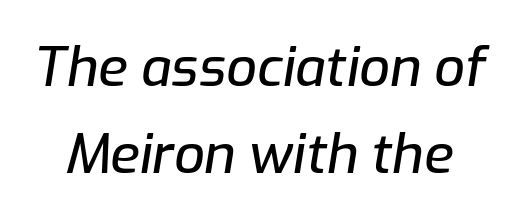
Reading down the column, the eye jumps a familiar distance to each next line. The font's italic variant was chosen for this text. Do the characters align in a grid? No, the font is proportional. The glyphs are unaccompanied by any horizontal stroke below them. Inter-character spacing is left at the font's built-in metrics.
